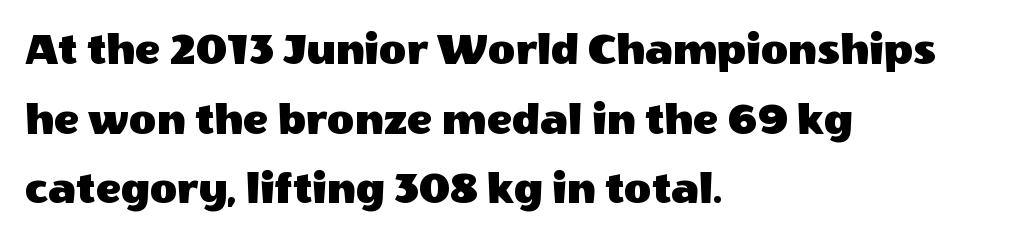
The glyphs are unaccompanied by any horizontal stroke below them. What's the leading like? Ordinary, nothing unusual. The type family on display is of the sans-serif kind. Varying glyph widths throughout — classic text-font behaviour. Unlike italic type, these characters show no tilt at all. This sample is left-justified, so line endings fall wherever the words run out.
